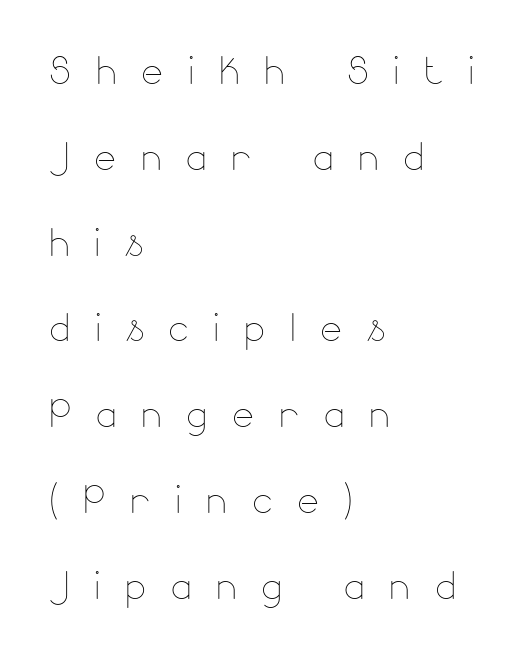
Q: Is the text bold? A: No.
Q: Is the text italic (slanted)? A: No, it is upright.
Q: Is the text underlined? A: No.
Q: How is the paragraph aligned? A: Left-aligned.
Q: Is the spacing between letters normal or unusually wide? A: Unusually wide.
Q: Is the spacing between lines tight, normal or loose? A: Normal.
Q: Width (condensed, normal, or wide)? A: Normal.
Q: Stroke contrast? A: Low.
Q: x-height? A: Small.
Q: Monospaced? A: No.
